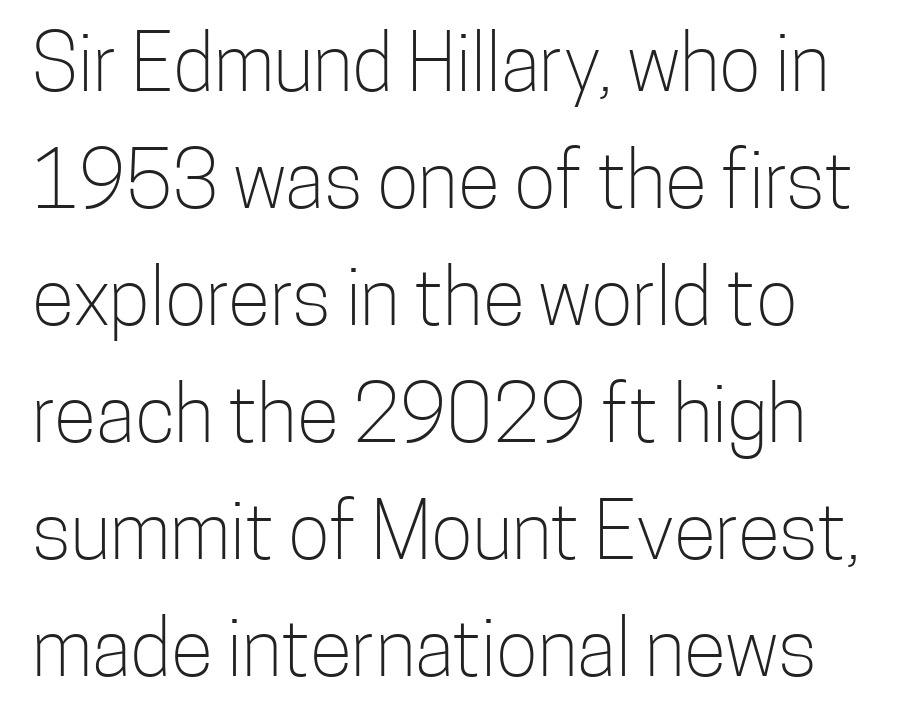
The image shows 78 px light, condensed sans-serif type, upright; set normal line spacing (1.5x), normal letter spacing, not underlined; low stroke contrast and a medium x-height.
